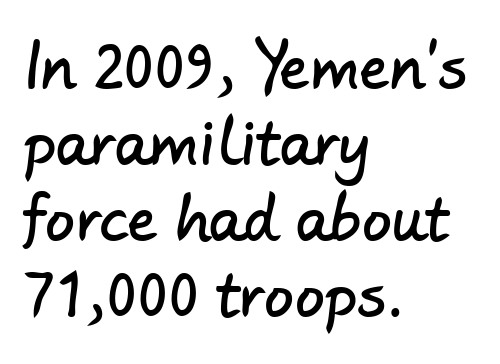
{"serif": "no", "width": "normal", "stroke_contrast": "low", "x_height": "small", "monospaced": "no", "underline": "no", "align": "left", "line_spacing": "normal", "line_spacing_ratio": 1.29, "letter_spacing": "normal", "letter_spacing_em": 0.0, "glyph_px": 59}
